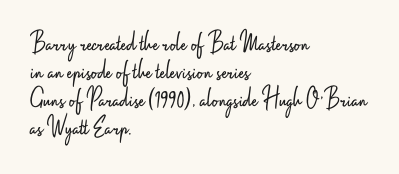
{"serif": "no", "bold": "no", "weight": "light", "width": "condensed", "stroke_contrast": "low", "x_height": "small", "monospaced": "no", "underline": "no", "align": "left", "line_spacing": "tight", "line_spacing_ratio": 0.96, "letter_spacing": "normal", "letter_spacing_em": 0.0, "glyph_px": 29}
